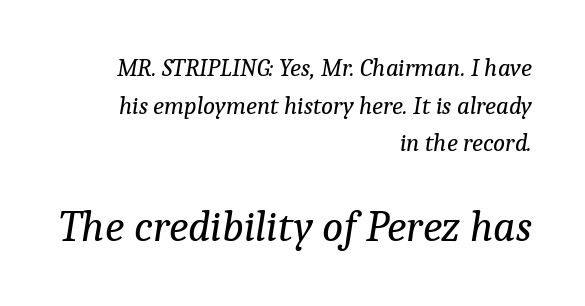
{"serif": "yes", "italic": "yes", "lean": "right", "slant_degrees": 9, "bold": "no", "weight": "regular", "width": "normal", "stroke_contrast": "low", "x_height": "medium", "monospaced": "no", "underline": "no", "align": "right", "line_spacing": "normal", "line_spacing_ratio": 1.51, "letter_spacing": "normal", "letter_spacing_em": 0.0, "larger_block": "second", "size_ratio": 1.76, "glyph_px": 44}
